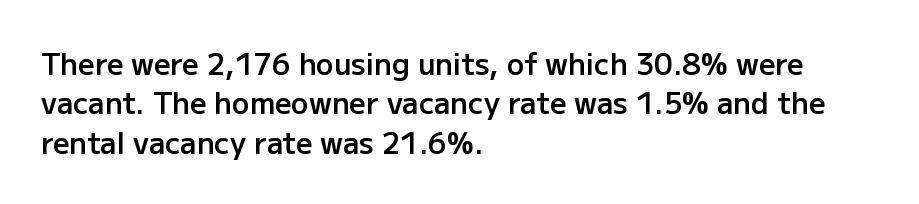
The setting favours the left margin, as ordinary paragraphs usually do. Reading down the column, the eye jumps a familiar distance to each next line. Regarding serifs, this sample does without them. This rendering features lettering with no underline. Heft: intermediate — a semibold.
